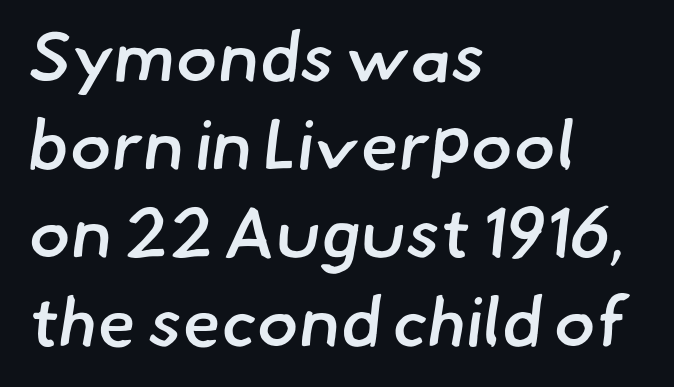
{"serif": "no", "bold": "semi", "weight": "semibold", "width": "normal", "stroke_contrast": "low", "x_height": "small", "monospaced": "no", "underline": "no", "align": "left", "line_spacing": "normal", "line_spacing_ratio": 1.26, "letter_spacing": "normal", "letter_spacing_em": 0.0, "glyph_px": 70}
